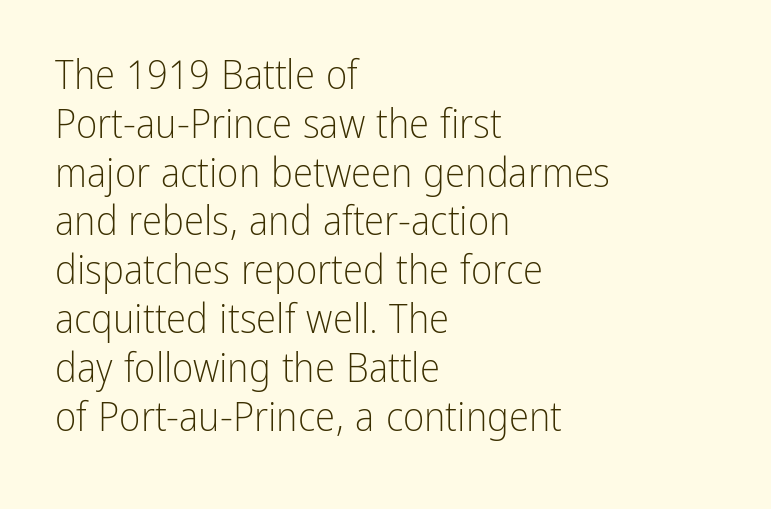
{"serif": "no", "italic": "no", "bold": "no", "weight": "light", "width": "condensed", "stroke_contrast": "low", "x_height": "medium", "monospaced": "no", "underline": "no", "align": "left", "line_spacing_ratio": 1.19, "letter_spacing": "normal", "letter_spacing_em": 0.0, "glyph_px": 41}
